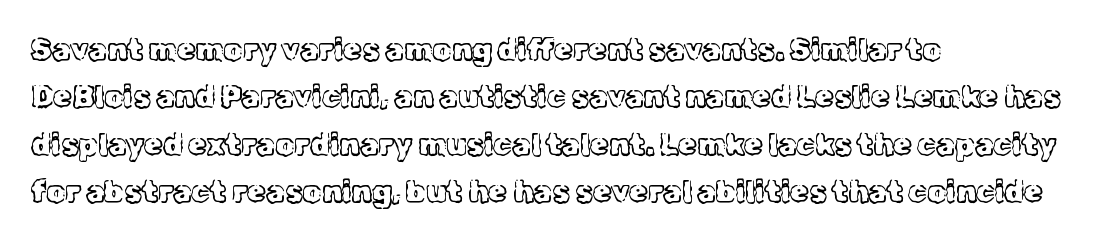
Glance below the letters and you will spot only blank space. Words appear dense and cohesive because spacing is normal. Observe the serifs anchoring each vertical stroke in this sample. Reading down the column, the eye jumps a familiar distance to each next line. Unlike italic type, these characters show no tilt at all. Compared with a centered layout, this one pins lines to the left instead.
